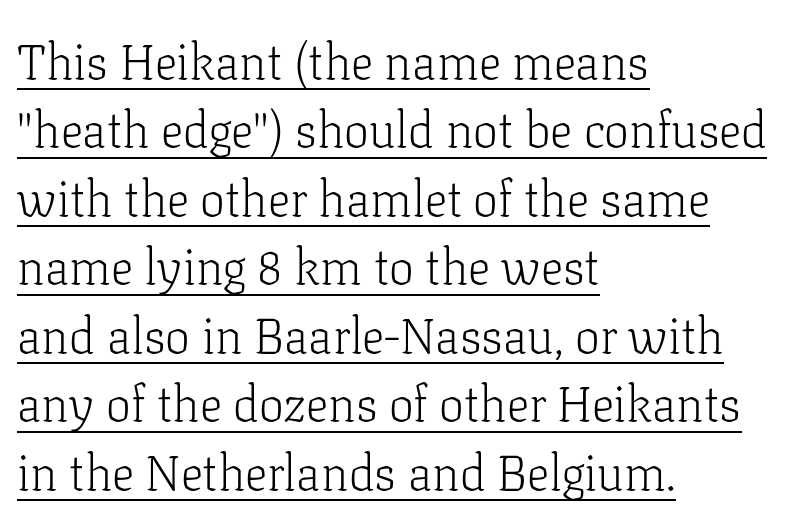
Q: Is the text bold? A: No.
Q: Is the text italic (slanted)? A: No, it is upright.
Q: Is the typeface a serif or a sans-serif typeface? A: Serif.
Q: Is the text underlined? A: Yes.
Q: How is the paragraph aligned? A: Left-aligned.
Q: Is the spacing between letters normal or unusually wide? A: Normal.
Q: Is the spacing between lines tight, normal or loose? A: Normal.
Q: Width (condensed, normal, or wide)? A: Normal.
Q: Stroke contrast? A: Low.
Q: x-height? A: Medium.
Q: Monospaced? A: No.
